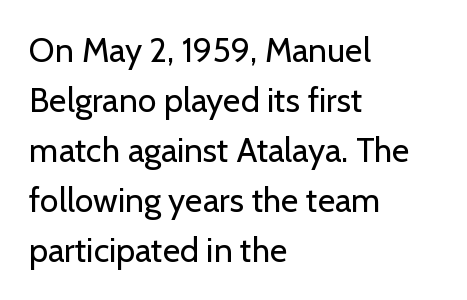
Q: Is the text bold? A: No.
Q: Is the text italic (slanted)? A: No, it is upright.
Q: Is the typeface a serif or a sans-serif typeface? A: Sans-serif.
Q: Is the text underlined? A: No.
Q: How is the paragraph aligned? A: Left-aligned.
Q: Is the spacing between letters normal or unusually wide? A: Normal.
Q: Is the spacing between lines tight, normal or loose? A: Normal.
Q: Width (condensed, normal, or wide)? A: Normal.
Q: Stroke contrast? A: Low.
Q: x-height? A: Medium.
Q: Monospaced? A: No.
